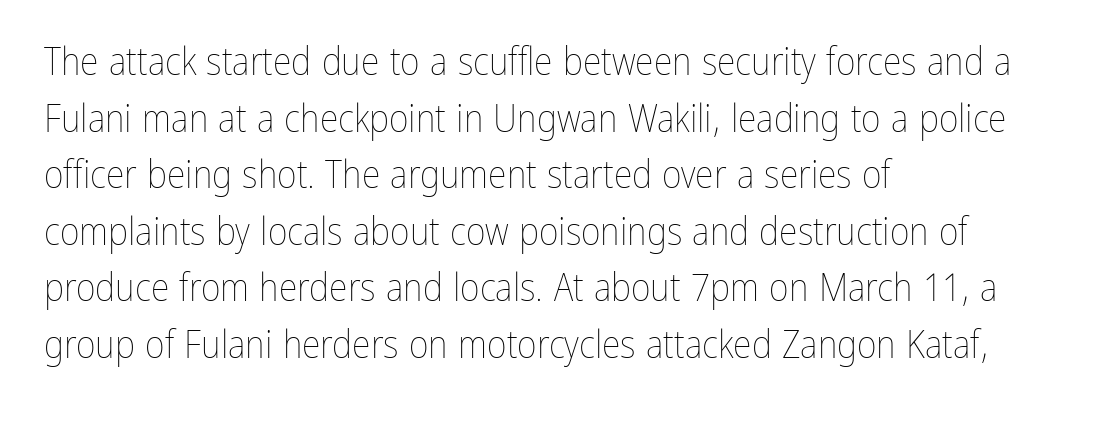
{"italic": "no", "bold": "no", "weight": "thin", "width": "condensed", "stroke_contrast": "low", "x_height": "medium", "monospaced": "no", "underline": "no", "align": "left", "line_spacing": "normal", "line_spacing_ratio": 1.49, "letter_spacing": "normal", "letter_spacing_em": 0.0, "glyph_px": 38}
